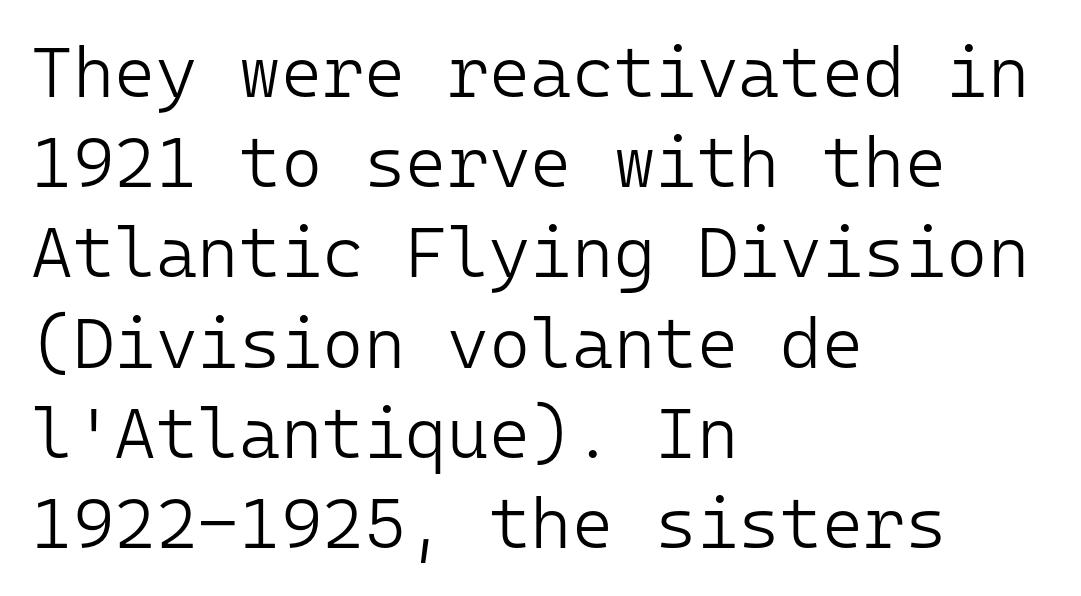
{"serif": "no", "italic": "no", "bold": "no", "weight": "light", "width": "normal", "stroke_contrast": "low", "x_height": "medium", "monospaced": "yes", "underline": "no", "align": "left", "line_spacing": "normal", "line_spacing_ratio": 1.27, "letter_spacing": "normal", "letter_spacing_em": 0.0, "glyph_px": 71}
